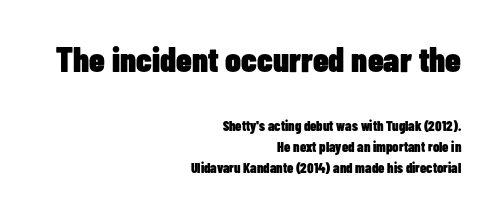
The space beneath each line is pristine and unruled. The passage shown stacks its lines at a standard gap. The emphasis by scale lands on block number one, above. Tracking value appears to be zero — textbook default spacing. Typographically, this falls in the sans-serif category. The passage shown is emphatically bold.
